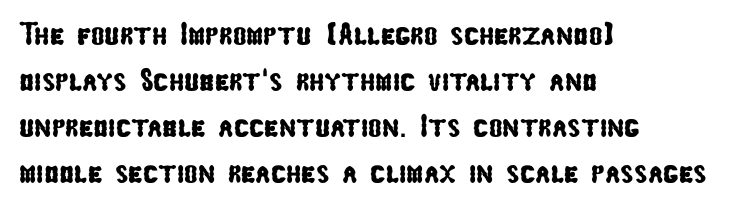
{"serif": "no", "width": "condensed", "stroke_contrast": "low", "x_height": "medium", "monospaced": "no", "underline": "no", "align": "left", "line_spacing": "normal", "line_spacing_ratio": 1.44, "letter_spacing": "normal", "letter_spacing_em": 0.0, "glyph_px": 32}
